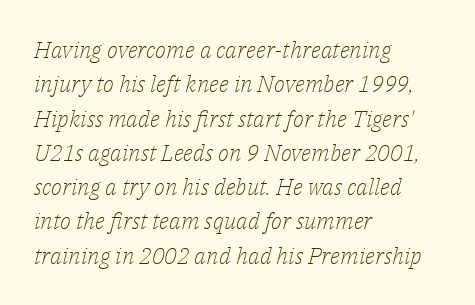
{"italic": "yes", "lean": "right", "slant_degrees": 14, "bold": "no", "underline": "no", "align": "left", "line_spacing": "normal", "line_spacing_ratio": 1.49, "letter_spacing": "normal", "letter_spacing_em": 0.0, "glyph_px": 23}
